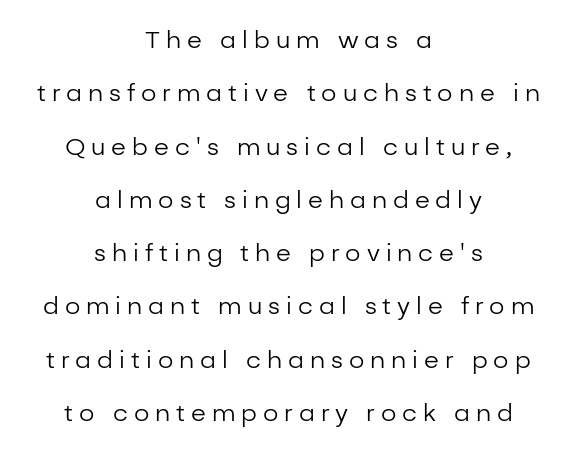
The vertical gap from one line to the next is large. The setting favours the middle, as headings and verse often do. This is not heavy type; no bold has been used. The passage shown is not underscored anywhere. The tracking reads as deliberately expanded to a designer's eye.
